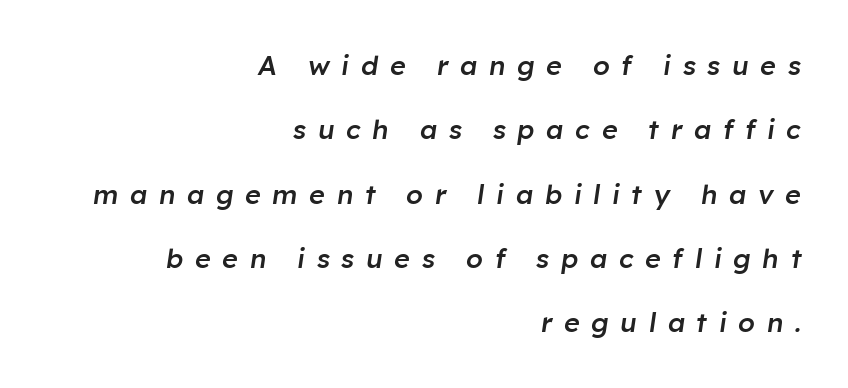
{"italic": "yes", "lean": "right", "slant_degrees": 8, "bold": "semi", "underline": "no", "align": "right", "line_spacing": "loose", "line_spacing_ratio": 2.38, "letter_spacing": "wide", "letter_spacing_em": 0.43, "glyph_px": 27}
